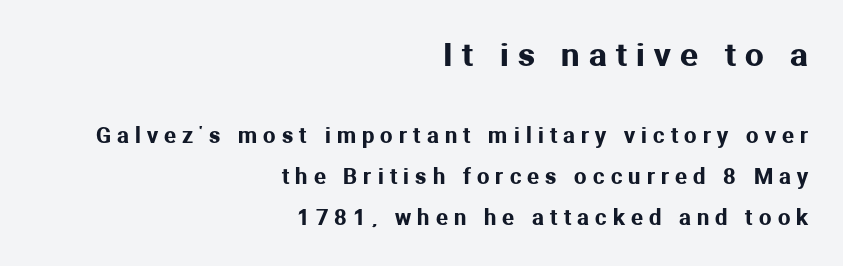
Q: Is the text italic (slanted)? A: No, it is upright.
Q: Is the typeface a serif or a sans-serif typeface? A: Sans-serif.
Q: Is the text underlined? A: No.
Q: How is the paragraph aligned? A: Right-aligned.
Q: Is the spacing between letters normal or unusually wide? A: Unusually wide.
Q: Which block of text is set in a larger size, the first (top) or the second (bottom)? A: The first (top) one.
Q: Width (condensed, normal, or wide)? A: Normal.
Q: Stroke contrast? A: Medium.
Q: x-height? A: Medium.
Q: Monospaced? A: No.
